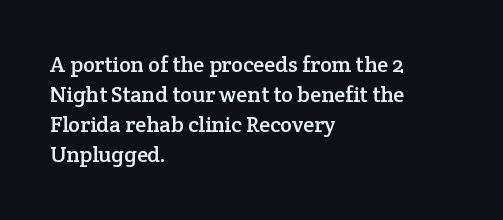
The image shows 22 px text type, upright; set left-aligned, normal line spacing (1.37x), normal letter spacing, not underlined.
